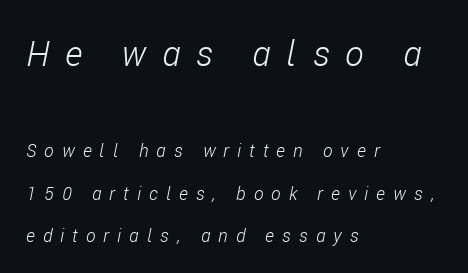
Each row of text sits above clean, open space. Size hierarchy here favors the leading block over the trailing one. You could only call the tracking loose — the letters float apart. Yep, that's italic — everything's leaning. Reading down the block, your eye returns to a fixed left position each line. Each letter keeps its own natural width here, so spacing adapts to shape.
